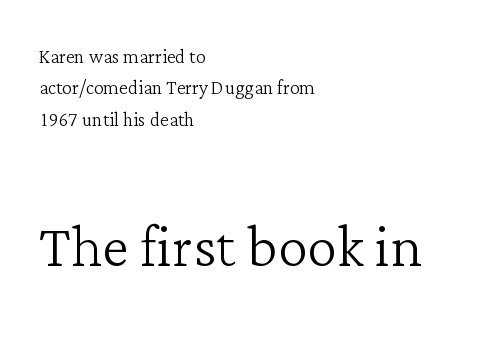
The image shows 76 px light serif type, upright; set left-aligned, normal line spacing (1.26x), normal letter spacing, not underlined; the second (bottom) block is 3.04x larger; low stroke contrast and a medium x-height.
